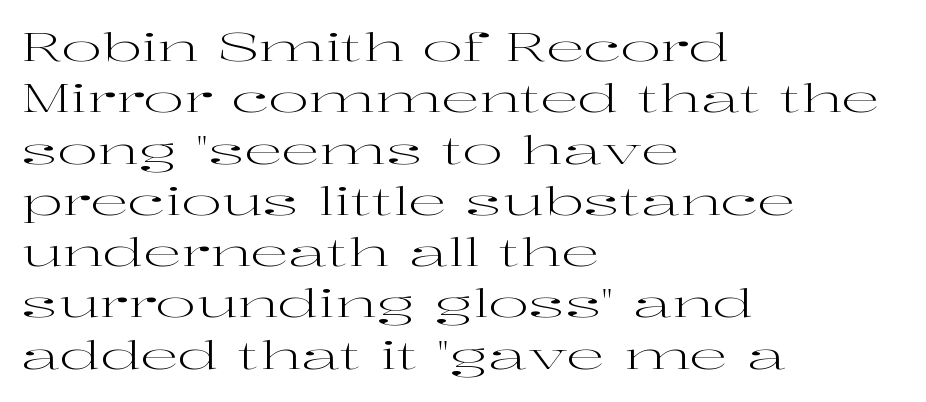
The image shows 38 px regular-weight, wide serif type, upright; set left-aligned, normal line spacing (1.35x), normal letter spacing, not underlined; high stroke contrast and a medium x-height.
